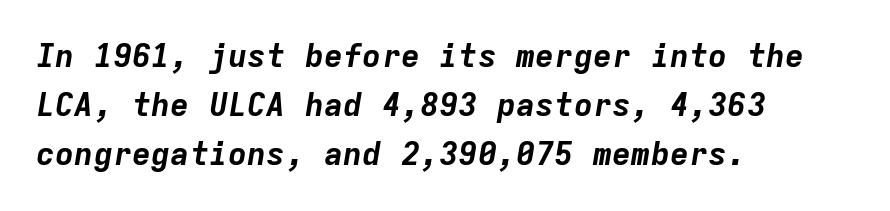
{"italic": "yes", "lean": "right", "slant_degrees": 9, "bold": "yes", "weight": "bold", "width": "normal", "stroke_contrast": "low", "x_height": "medium", "monospaced": "yes", "underline": "no", "align": "left", "line_spacing": "normal", "line_spacing_ratio": 1.53, "letter_spacing": "normal", "letter_spacing_em": 0.0, "glyph_px": 32}
